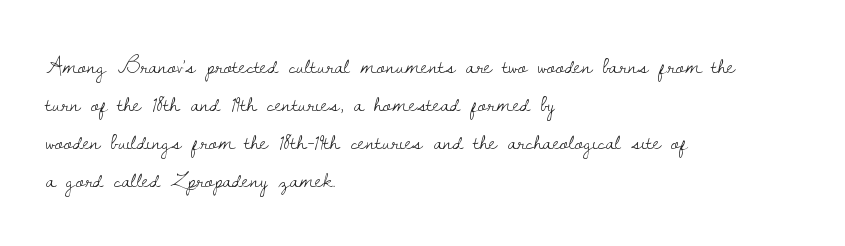
{"bold": "no", "underline": "no", "align": "left", "line_spacing": "normal", "line_spacing_ratio": 1.59, "letter_spacing": "normal", "letter_spacing_em": 0.0, "glyph_px": 24}
